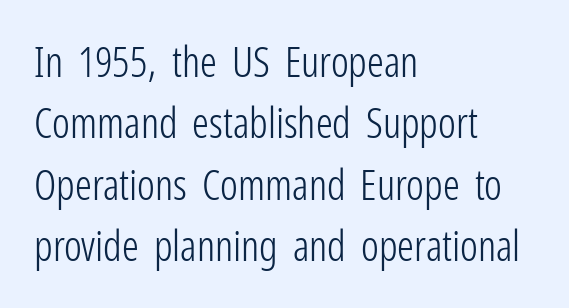
Do the letters lean? They stand straight. One glance says typical: line gaps are just what's usual. Note the varied advance widths — an 'i' is clearly narrower than an 'm'. The tracking reads as untouched default to a designer's eye.
